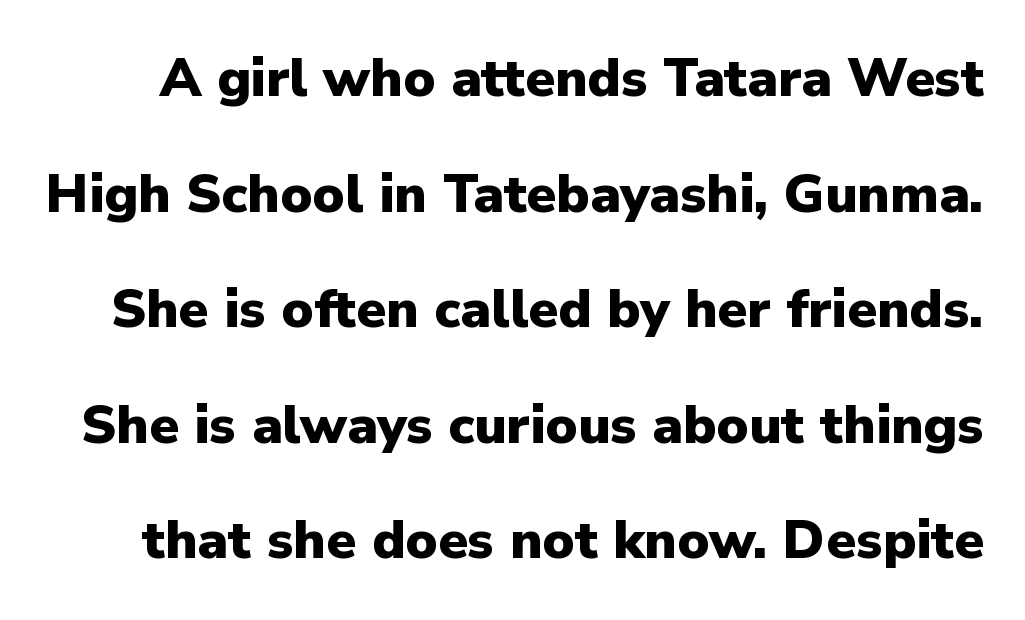
Q: Is the text bold? A: Yes.
Q: Is the text italic (slanted)? A: No, it is upright.
Q: Is the typeface a serif or a sans-serif typeface? A: Sans-serif.
Q: Is the text underlined? A: No.
Q: Is the spacing between letters normal or unusually wide? A: Normal.
Q: Is the spacing between lines tight, normal or loose? A: Loose.
Q: Width (condensed, normal, or wide)? A: Normal.
Q: Stroke contrast? A: Low.
Q: x-height? A: Medium.
Q: Monospaced? A: No.
